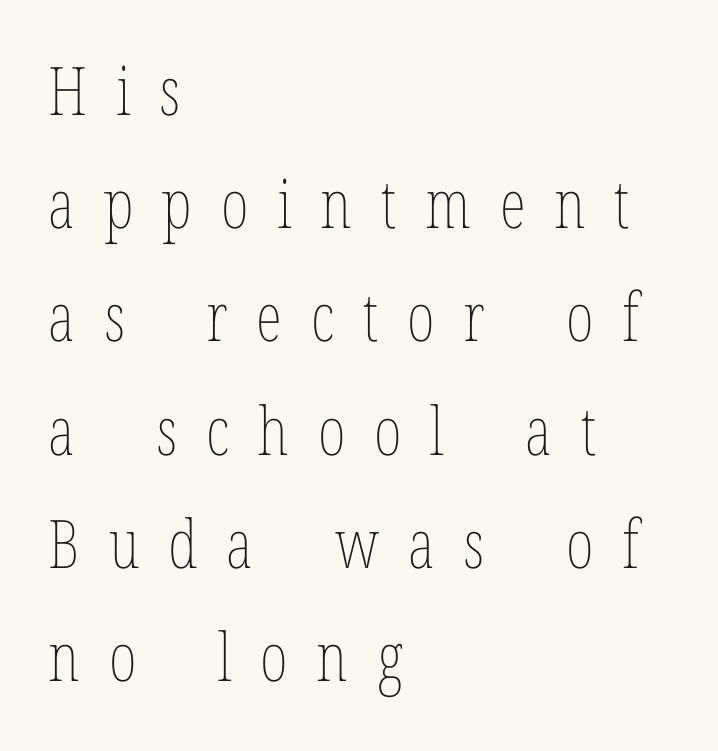
The image shows 67 px thin, condensed type, upright; set left-aligned, normal line spacing (1.69x), unusually wide letter spacing (+0.43 em), not underlined; low stroke contrast and a medium x-height.
